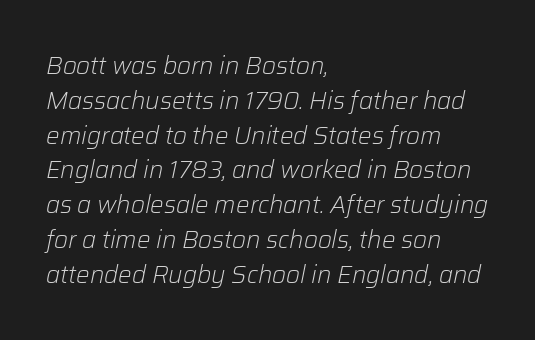
{"italic": "yes", "lean": "right", "slant_degrees": 12, "bold": "no", "underline": "no", "align": "left", "line_spacing": "normal", "line_spacing_ratio": 1.45, "letter_spacing": "normal", "letter_spacing_em": 0.0, "glyph_px": 24}
